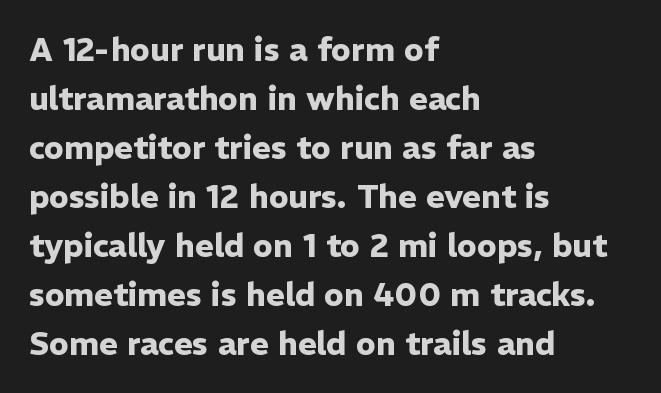
{"serif": "no", "italic": "no", "bold": "yes", "weight": "heavy", "width": "normal", "stroke_contrast": "low", "x_height": "medium", "monospaced": "no", "underline": "no", "align": "left", "line_spacing": "normal", "line_spacing_ratio": 1.53, "letter_spacing": "normal", "letter_spacing_em": 0.0, "glyph_px": 32}
